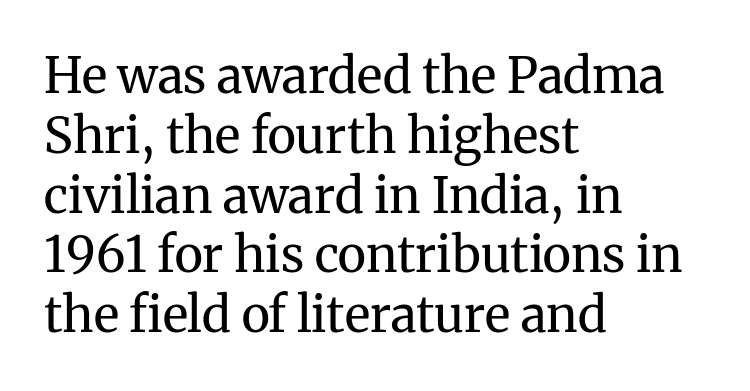
The image shows 49 px regular-weight serif type, upright; set left-aligned, line spacing 1.22x, normal letter spacing, not underlined; medium stroke contrast and a medium x-height.
